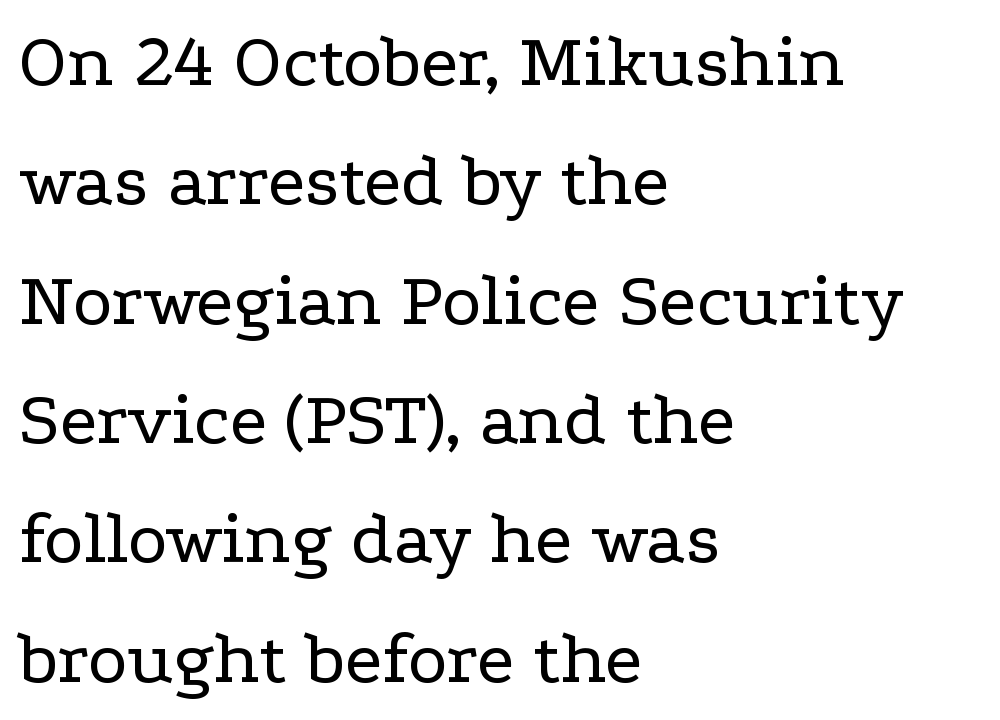
Horizontal bands of white between lines are of average thickness. Visually the block forms a straight wall on the left and a jagged coastline on the right. The tracking reads as untouched default to a designer's eye. The rendering uses natural spacing where letterforms have individual widths.
